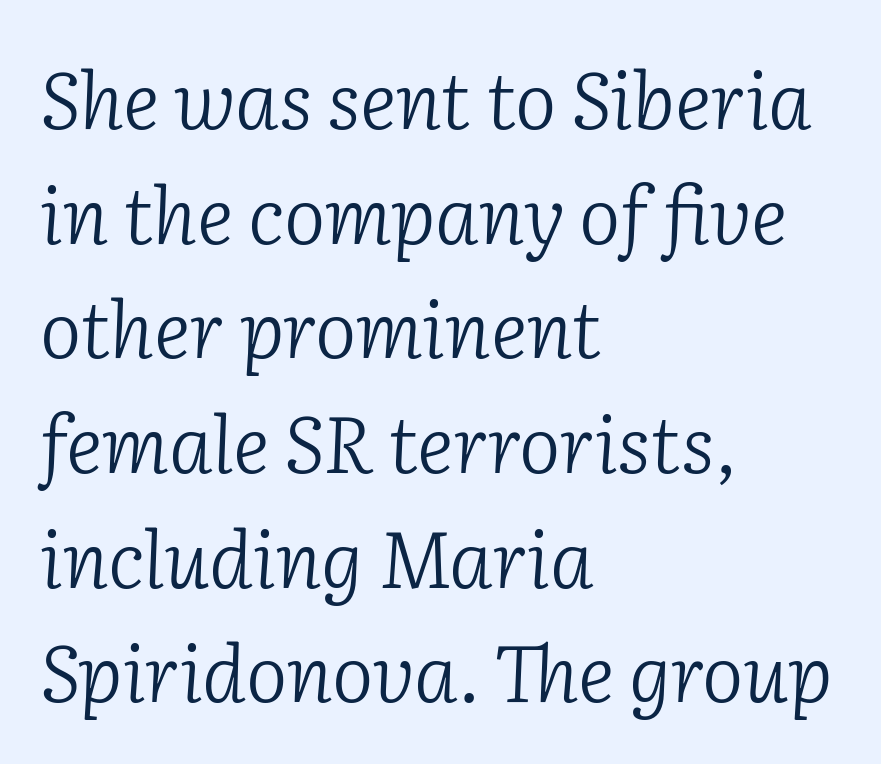
Q: Is the text bold? A: No.
Q: Is the text italic (slanted)? A: Yes, it leans right by about 2 degrees.
Q: Is the typeface a serif or a sans-serif typeface? A: Serif.
Q: Is the text underlined? A: No.
Q: How is the paragraph aligned? A: Left-aligned.
Q: Is the spacing between letters normal or unusually wide? A: Normal.
Q: Is the spacing between lines tight, normal or loose? A: Normal.
Q: Width (condensed, normal, or wide)? A: Normal.
Q: Stroke contrast? A: Low.
Q: x-height? A: Medium.
Q: Monospaced? A: No.
